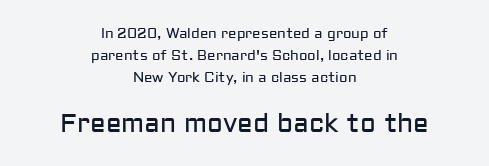
The image shows 26 px text type, upright; set centered, normal line spacing (1.56x), normal letter spacing, not underlined; the second (bottom) block is 1.86x larger.
